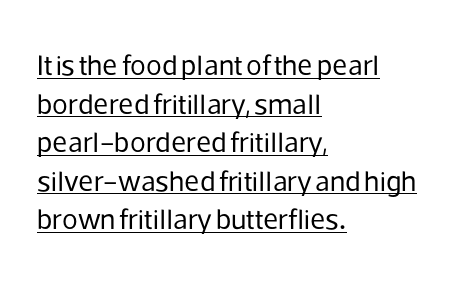
{"serif": "no", "italic": "no", "bold": "no", "weight": "regular", "width": "normal", "stroke_contrast": "low", "x_height": "medium", "monospaced": "no", "underline": "yes", "align": "left", "line_spacing": "normal", "line_spacing_ratio": 1.33, "letter_spacing": "normal", "letter_spacing_em": 0.0, "glyph_px": 29}
